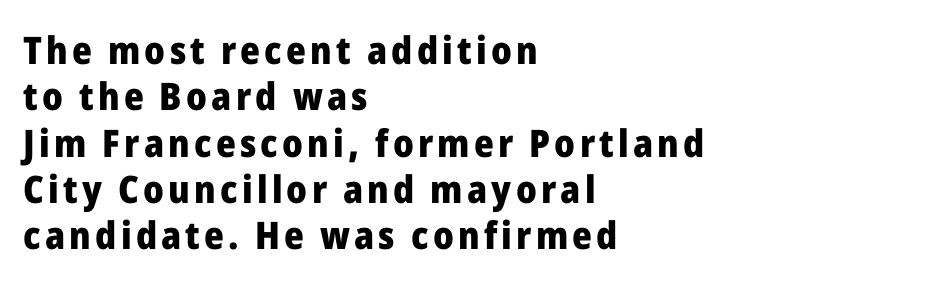
Here the designer chose a conventional face with non-uniform glyph widths. Each row of text sits above clean, open space. The typeface chosen for these lines omits serifs. Short and long lines alike share a common starting point at left.
